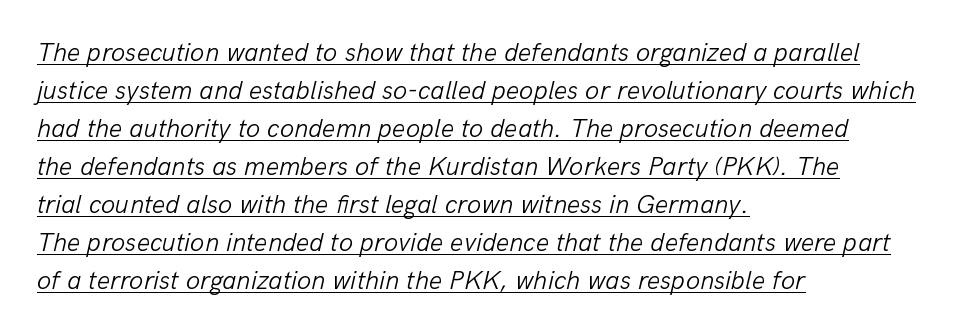
{"italic": "yes", "lean": "right", "slant_degrees": 13, "bold": "no", "underline": "yes", "align": "left", "line_spacing": "normal", "line_spacing_ratio": 1.46, "letter_spacing": "normal", "letter_spacing_em": 0.0, "glyph_px": 26}
